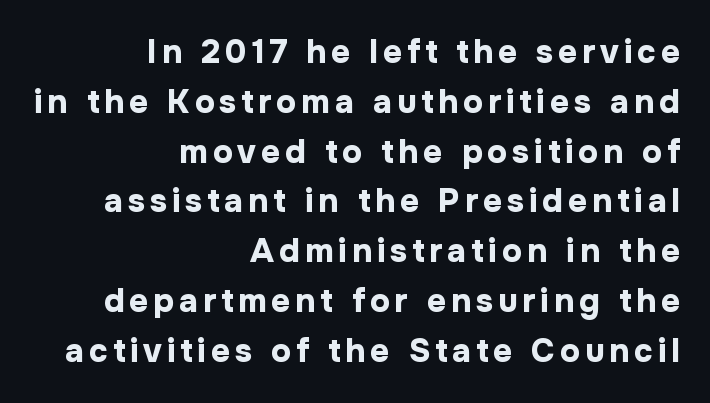
Q: Is the text bold? A: Yes.
Q: Is the text italic (slanted)? A: No, it is upright.
Q: Is the typeface a serif or a sans-serif typeface? A: Sans-serif.
Q: Is the text underlined? A: No.
Q: How is the paragraph aligned? A: Right-aligned.
Q: Is the spacing between lines tight, normal or loose? A: Normal.
Q: Width (condensed, normal, or wide)? A: Normal.
Q: Stroke contrast? A: Low.
Q: x-height? A: Medium.
Q: Monospaced? A: No.
